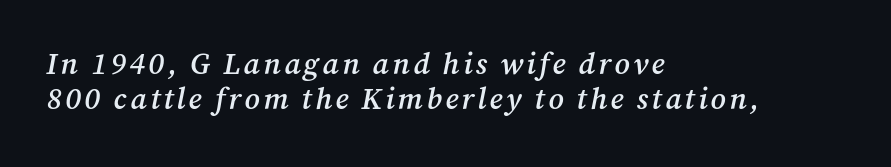
Slant detected: the letters are inclined. Proportional: the letters do not fall into vertical columns. The zone under the glyphs is completely vacant. Summary of weight: moderately heavy, a semibold.
